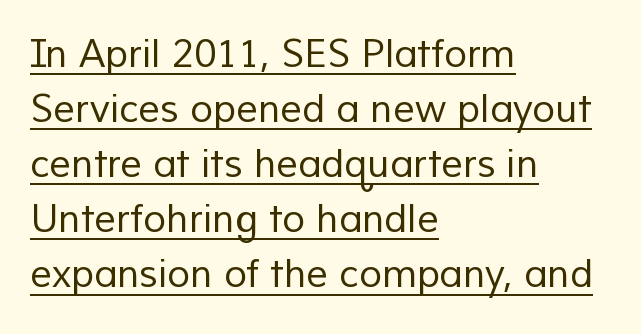
Rows of type keep a routine distance in the vertical direction. The rendering shows plain stroke endings on the letterforms — a sans-serif design. Ink coverage per letter is moderate at most. The passage shown is underscored from start to finish. Where is the straight margin? On the left.
